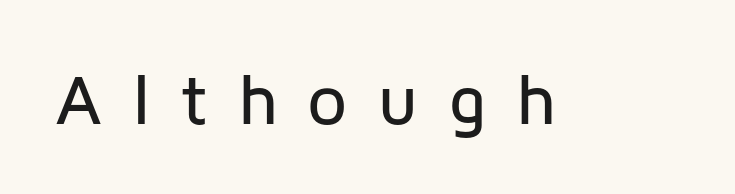
{"serif": "no", "italic": "no", "width": "normal", "stroke_contrast": "low", "x_height": "medium", "monospaced": "no", "underline": "no", "letter_spacing": "wide", "letter_spacing_em": 0.41, "glyph_px": 71}
